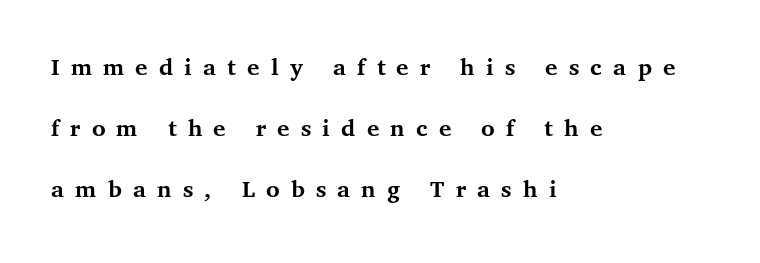
{"italic": "no", "bold": "yes", "underline": "no", "align": "left", "line_spacing": "loose", "line_spacing_ratio": 2.35, "letter_spacing": "wide", "letter_spacing_em": 0.43, "glyph_px": 26}
